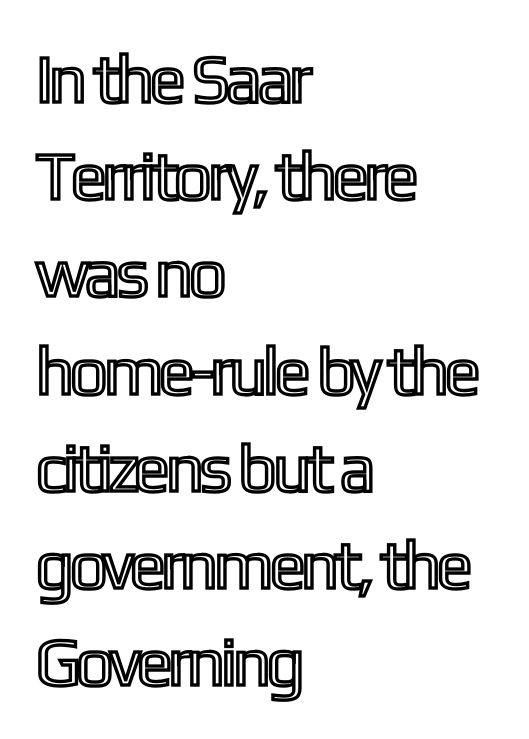
{"italic": "no", "width": "condensed", "x_height": "medium", "monospaced": "no", "underline": "no", "align": "left", "line_spacing": "normal", "line_spacing_ratio": 1.43, "letter_spacing": "normal", "letter_spacing_em": 0.0, "glyph_px": 68}
